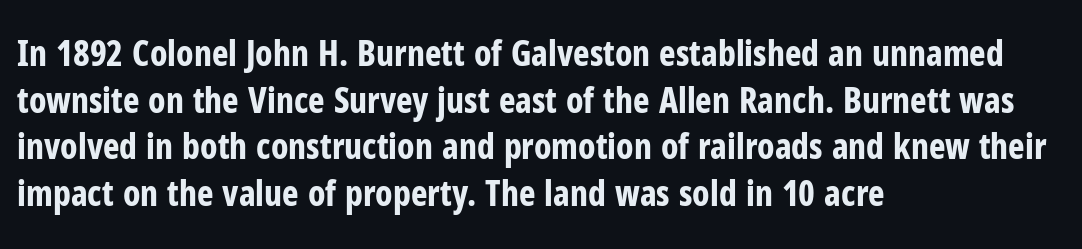
{"serif": "no", "italic": "no", "bold": "yes", "weight": "bold", "width": "condensed", "stroke_contrast": "low", "x_height": "medium", "monospaced": "no", "underline": "no", "align": "left", "line_spacing": "normal", "line_spacing_ratio": 1.33, "letter_spacing": "normal", "letter_spacing_em": 0.0, "glyph_px": 35}
